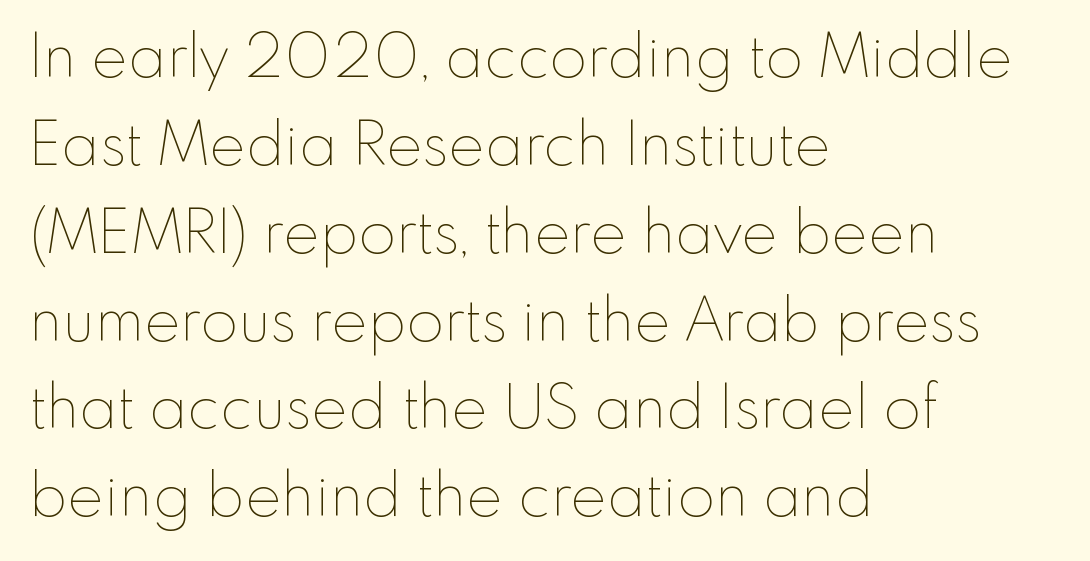
Looks like regular typesetting: each glyph gets only the width it needs. The horizontal fit of the characters is conventional and even. Each line starts at the same left margin while the right side varies. Just letters on the line, the space beneath them empty. Italic? Not at all — the glyphs are vertical. Nothing heavy about these letters — not bold at all.
